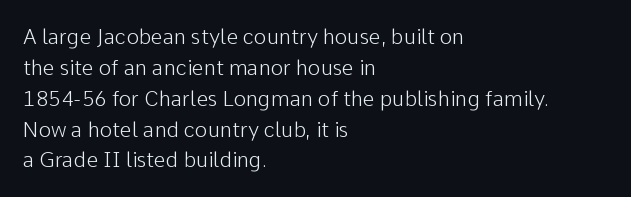
The image shows 21 px text type, upright; set left-aligned, normal line spacing (1.47x), normal letter spacing, not underlined.
